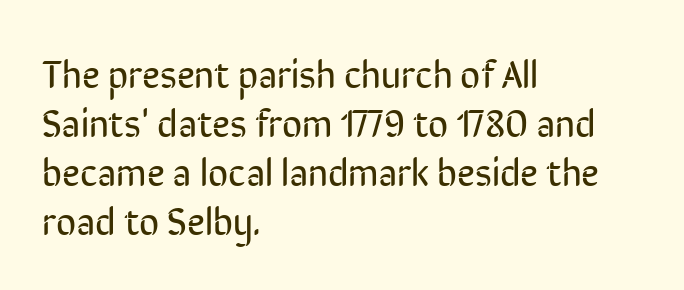
What kind of face is this? One without serifs — a sans. The face used here is proportionally spaced, like ordinary book or web type. On a weight scale, this lands at 450 or below. In terms of leading, this rendering sits right in the middle. Only glyphs here, with clear space below each row. The letterforms sit shoulder to shoulder at normal distance.
